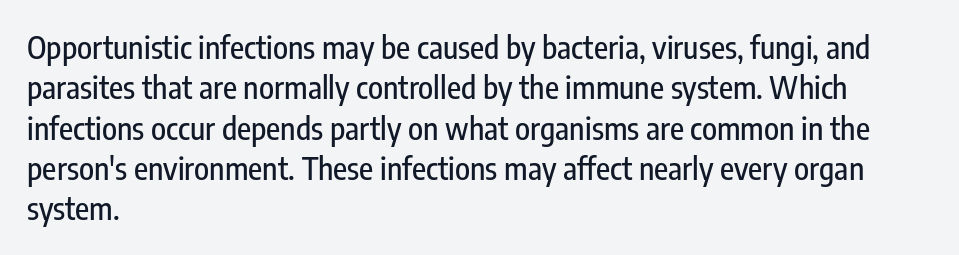
Has an underline been added? It has not. Each word holds together tightly as a unit, with standard inter-letter gaps. Baseline-to-baseline distance is the conventional proportion of letter height. Each letter's strokes conclude bluntly, with no projecting serifs. Do the characters align in a grid? No, the font is proportional. Every stem runs plumb, perpendicular to the baseline.
